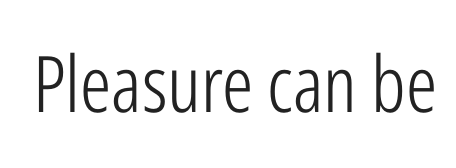
{"serif": "no", "italic": "no", "bold": "no", "weight": "light", "width": "condensed", "stroke_contrast": "low", "x_height": "medium", "monospaced": "no", "underline": "no", "letter_spacing": "normal", "letter_spacing_em": 0.0, "glyph_px": 78}
